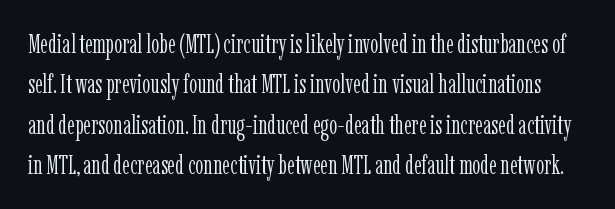
{"italic": "no", "bold": "no", "underline": "no", "line_spacing": "normal", "line_spacing_ratio": 1.55, "letter_spacing": "normal", "letter_spacing_em": 0.0, "glyph_px": 26}
